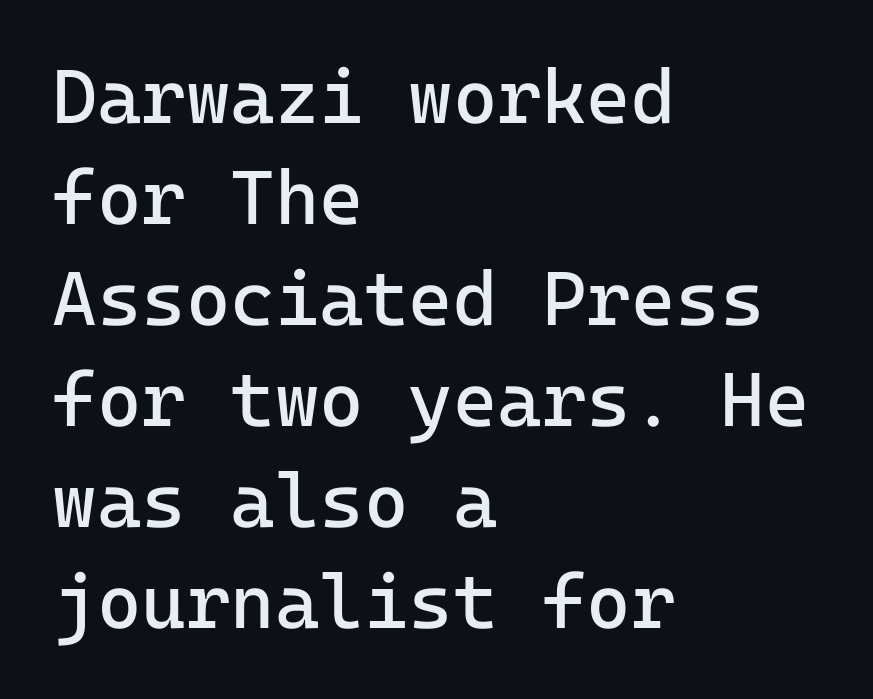
Q: Is the text bold? A: No.
Q: Is the text italic (slanted)? A: No, it is upright.
Q: Is the typeface a serif or a sans-serif typeface? A: Sans-serif.
Q: Is the text underlined? A: No.
Q: How is the paragraph aligned? A: Left-aligned.
Q: Is the spacing between letters normal or unusually wide? A: Normal.
Q: Is the spacing between lines tight, normal or loose? A: Normal.
Q: Width (condensed, normal, or wide)? A: Normal.
Q: Stroke contrast? A: Low.
Q: x-height? A: Medium.
Q: Monospaced? A: Yes.
